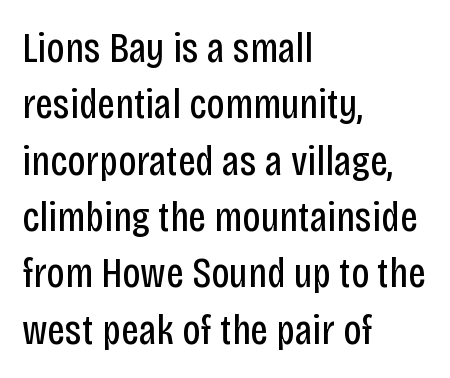
The glyphs in this specimen are sans serif. Words float on clear page, feet unadorned. The font is comparable to plain body text, perhaps lighter. Tall strokes in this sample are plumb rather than angled. Vertically, the passage feels balanced, rows spaced as you'd expect. The ragged edge is on the right, which tells us the setting is flush left.
